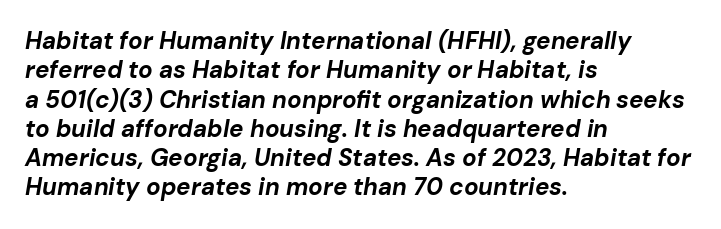
The image shows 24 px bold type, italic (leaning right); set left-aligned, line spacing 1.22x, normal letter spacing, not underlined.
